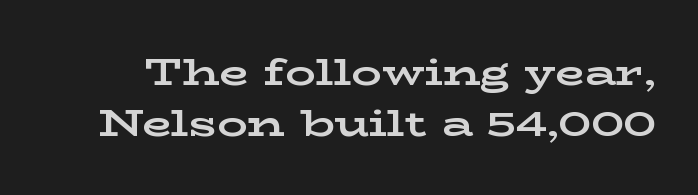
Q: Is the text bold? A: Yes.
Q: Is the text italic (slanted)? A: No, it is upright.
Q: Is the typeface a serif or a sans-serif typeface? A: Serif.
Q: Is the text underlined? A: No.
Q: Is the spacing between letters normal or unusually wide? A: Normal.
Q: Is the spacing between lines tight, normal or loose? A: Normal.
Q: Width (condensed, normal, or wide)? A: Wide.
Q: Stroke contrast? A: Low.
Q: x-height? A: Medium.
Q: Monospaced? A: No.
